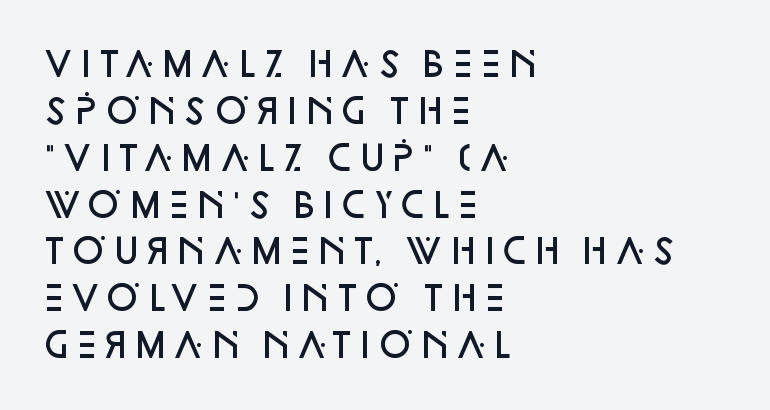
The image shows 33 px semibold sans-serif type, upright; set left-aligned, normal line spacing (1.42x), normal letter spacing, not underlined; low stroke contrast and a large x-height.
